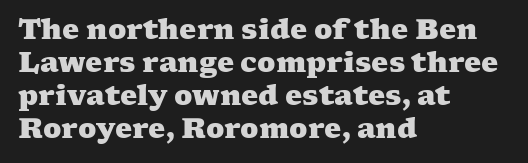
The image shows 27 px bold type; set left-aligned, line spacing 1.22x, normal letter spacing, not underlined.
